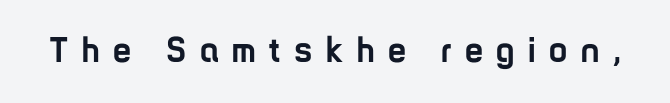
{"serif": "no", "italic": "no", "bold": "yes", "weight": "semibold", "width": "condensed", "stroke_contrast": "low", "x_height": "medium", "monospaced": "no", "underline": "no", "letter_spacing": "wide", "letter_spacing_em": 0.38, "glyph_px": 36}
